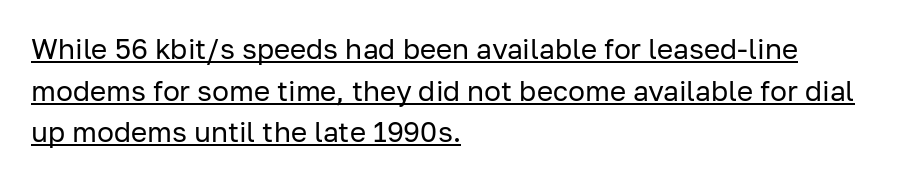
{"serif": "no", "italic": "no", "bold": "no", "weight": "regular", "width": "normal", "stroke_contrast": "low", "x_height": "medium", "monospaced": "no", "underline": "yes", "align": "left", "line_spacing": "normal", "line_spacing_ratio": 1.49, "letter_spacing": "normal", "letter_spacing_em": 0.0, "glyph_px": 28}
